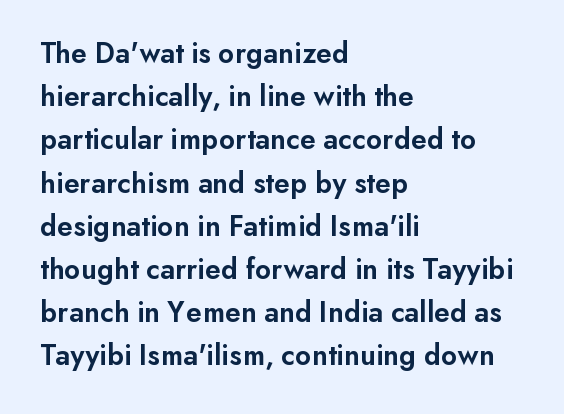
Q: Is the text bold? A: Semi-bold.
Q: Is the text italic (slanted)? A: No, it is upright.
Q: Is the typeface a serif or a sans-serif typeface? A: Sans-serif.
Q: Is the text underlined? A: No.
Q: How is the paragraph aligned? A: Left-aligned.
Q: Is the spacing between letters normal or unusually wide? A: Normal.
Q: Is the spacing between lines tight, normal or loose? A: Normal.
Q: Width (condensed, normal, or wide)? A: Normal.
Q: Stroke contrast? A: Low.
Q: x-height? A: Small.
Q: Monospaced? A: No.
